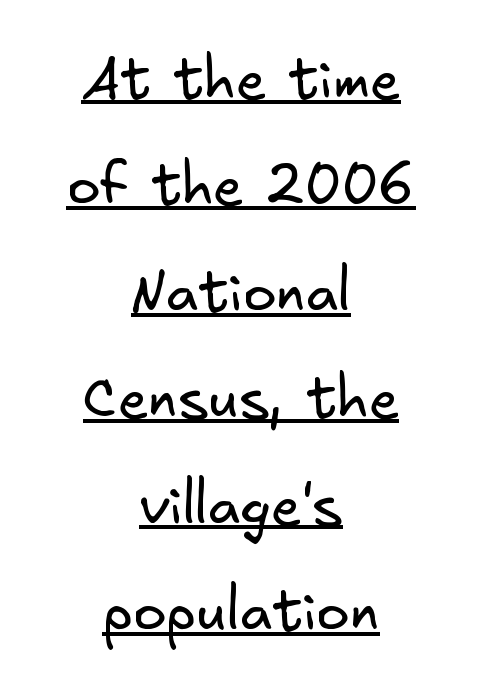
{"serif": "no", "bold": "no", "weight": "regular", "width": "normal", "stroke_contrast": "low", "x_height": "small", "underline": "yes", "align": "center", "line_spacing": "loose", "line_spacing_ratio": 1.9, "letter_spacing": "normal", "letter_spacing_em": 0.0, "glyph_px": 56}
